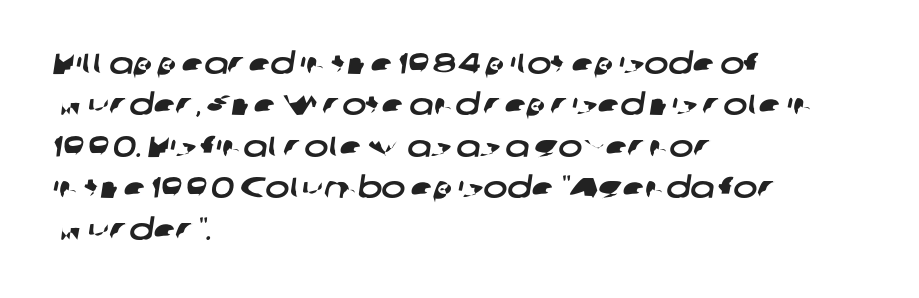
{"serif": "no", "width": "wide", "stroke_contrast": "low", "x_height": "medium", "monospaced": "no", "underline": "no", "align": "left", "line_spacing": "normal", "line_spacing_ratio": 1.43, "letter_spacing": "normal", "letter_spacing_em": 0.0, "glyph_px": 29}
